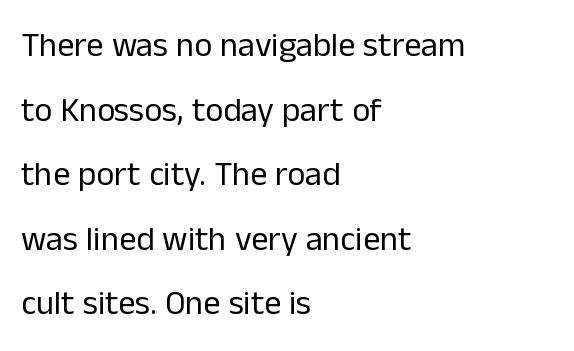
The image shows 34 px regular-weight sans-serif type, upright; set left-aligned, loose line spacing (1.9x), normal letter spacing, not underlined; low stroke contrast and a medium x-height.
